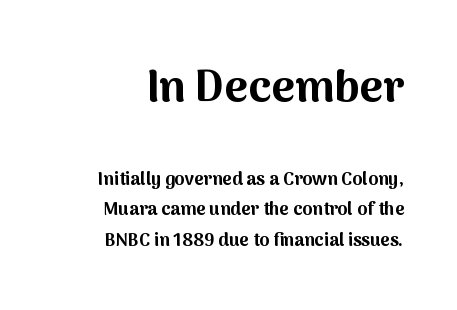
The image shows 45 px bold sans-serif type, upright; set normal line spacing (1.69x), normal letter spacing, not underlined; the first (top) block is 2.5x larger; medium stroke contrast and a medium x-height.
